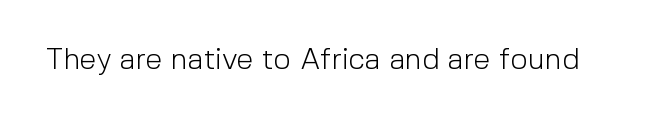
{"serif": "no", "italic": "no", "bold": "no", "weight": "light", "width": "normal", "x_height": "medium", "monospaced": "no", "underline": "no", "letter_spacing": "normal", "letter_spacing_em": 0.0, "glyph_px": 30}
